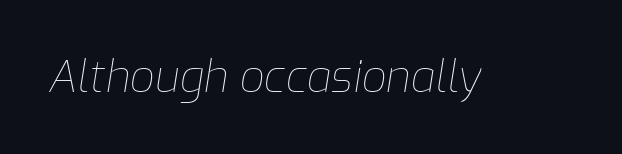
The rendering uses natural spacing where letterforms have individual widths. Observe the ordinary spacing: letters are neighbours, not strangers. Looking at the ascenders, they clearly lean. Honestly, there is no underline to notice here at all.
